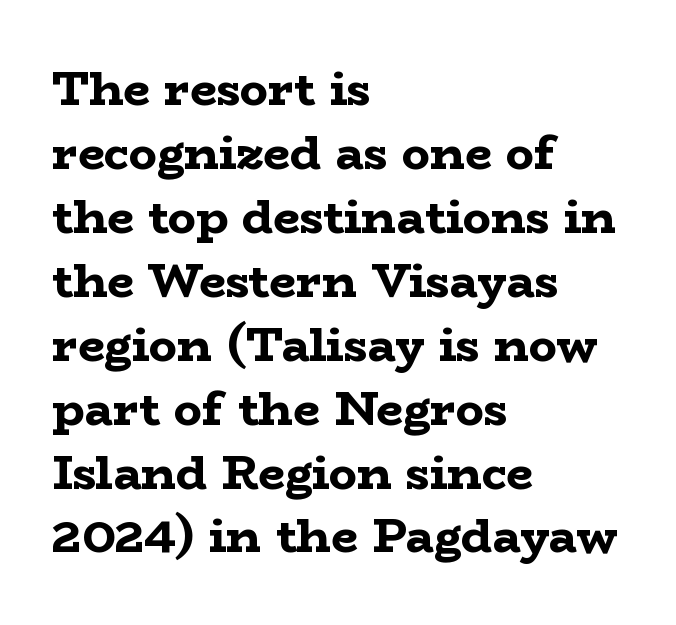
{"serif": "yes", "italic": "no", "bold": "yes", "weight": "bold", "width": "wide", "stroke_contrast": "low", "x_height": "medium", "monospaced": "no", "underline": "no", "align": "left", "line_spacing": "normal", "line_spacing_ratio": 1.36, "letter_spacing": "normal", "letter_spacing_em": 0.0, "glyph_px": 47}
